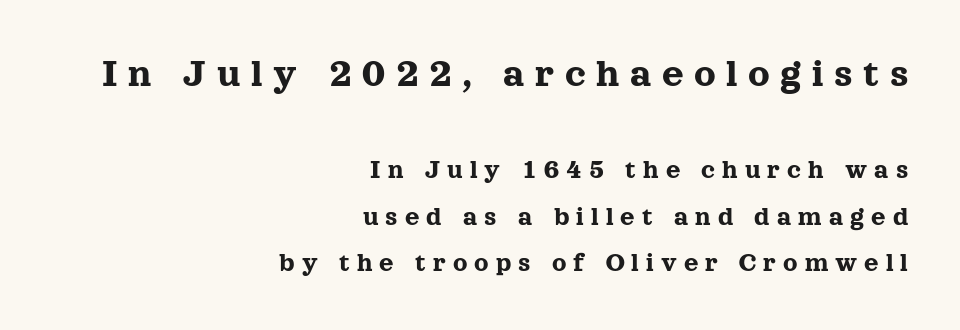
The image shows 42 px serif type, upright; set right-aligned, normal line spacing (1.66x), unusually wide letter spacing (+0.25 em), not underlined; the first (top) block is 1.5x larger; a medium x-height.
